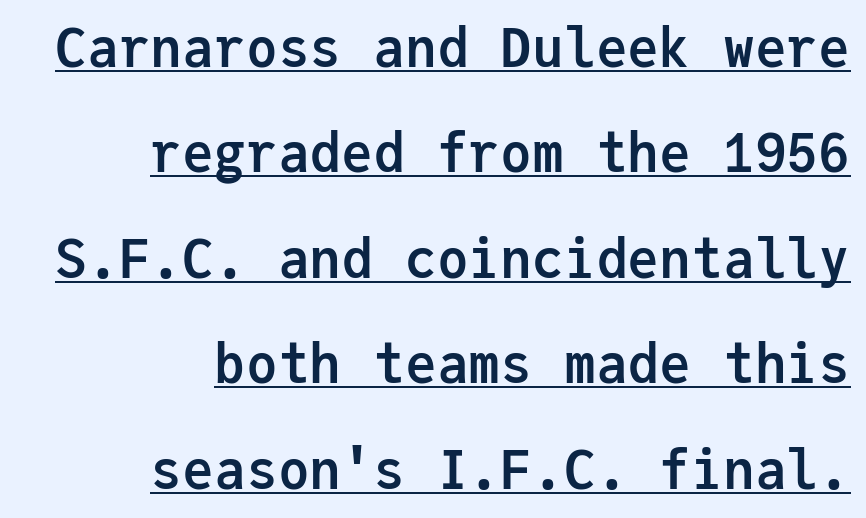
{"serif": "no", "italic": "no", "bold": "yes", "weight": "semibold", "width": "normal", "stroke_contrast": "low", "x_height": "medium", "monospaced": "yes", "underline": "yes", "align": "right", "line_spacing": "loose", "line_spacing_ratio": 1.99, "letter_spacing": "normal", "letter_spacing_em": 0.0, "glyph_px": 53}
